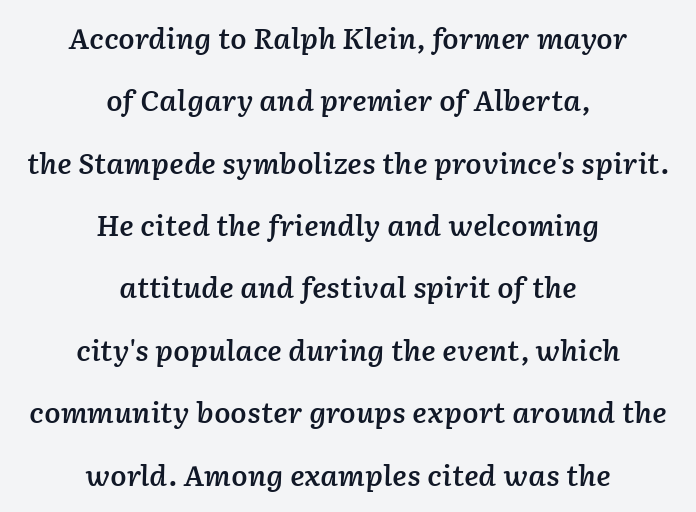
The image shows 27 px text type, italic (leaning right); set centered, loose line spacing (2.31x), normal letter spacing, not underlined.
